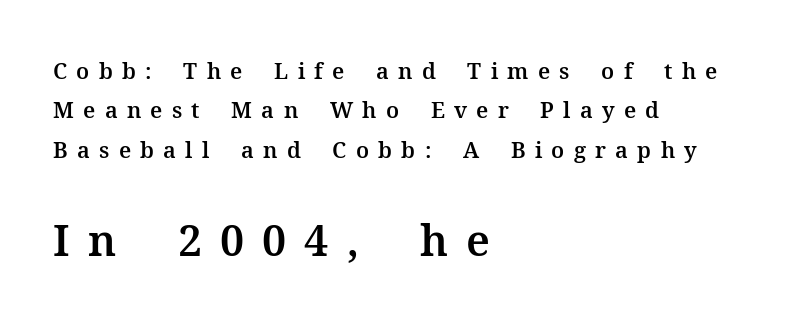
{"serif": "yes", "italic": "no", "width": "normal", "stroke_contrast": "medium", "x_height": "medium", "monospaced": "no", "underline": "no", "align": "left", "line_spacing_ratio": 1.79, "letter_spacing": "wide", "letter_spacing_em": 0.42, "larger_block": "second", "size_ratio": 1.95, "glyph_px": 43}
